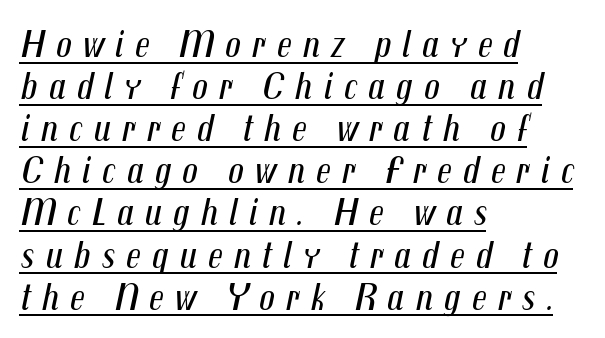
{"italic": "yes", "lean": "right", "slant_degrees": 12, "bold": "no", "weight": "regular", "width": "condensed", "stroke_contrast": "medium", "x_height": "medium", "monospaced": "no", "underline": "yes", "align": "left", "line_spacing": "tight", "line_spacing_ratio": 1.08, "letter_spacing": "wide", "letter_spacing_em": 0.28, "glyph_px": 39}
